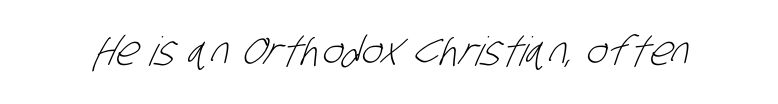
The image shows 40 px light, condensed sans-serif type; set normal letter spacing, not underlined; low stroke contrast and a large x-height.
